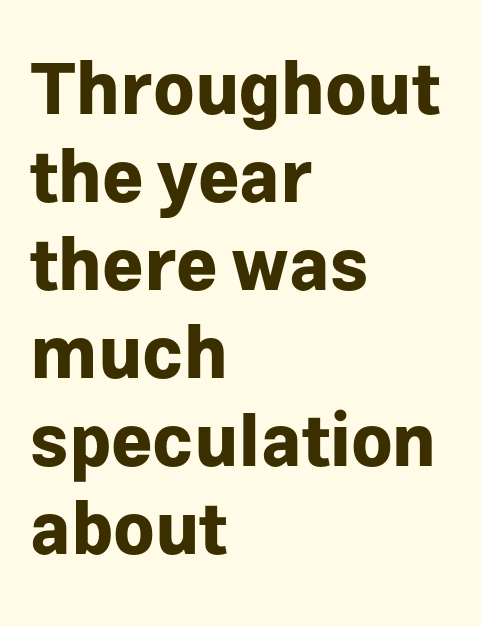
Type style note: lacks serifs. Does extra space separate the letters? No, they use regular spacing. Does the weight exceed regular? Yes, all the way to bold. Style check: upright. This sample has the flowing, uneven cadence of proportional lettering. Honestly, there is no underline to notice here at all.
